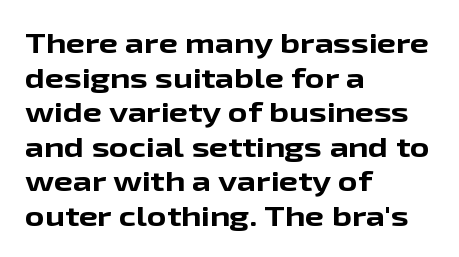
Q: Is the text bold? A: Yes.
Q: Is the text italic (slanted)? A: No, it is upright.
Q: Is the text underlined? A: No.
Q: How is the paragraph aligned? A: Left-aligned.
Q: Is the spacing between letters normal or unusually wide? A: Normal.
Q: Is the spacing between lines tight, normal or loose? A: Normal.
